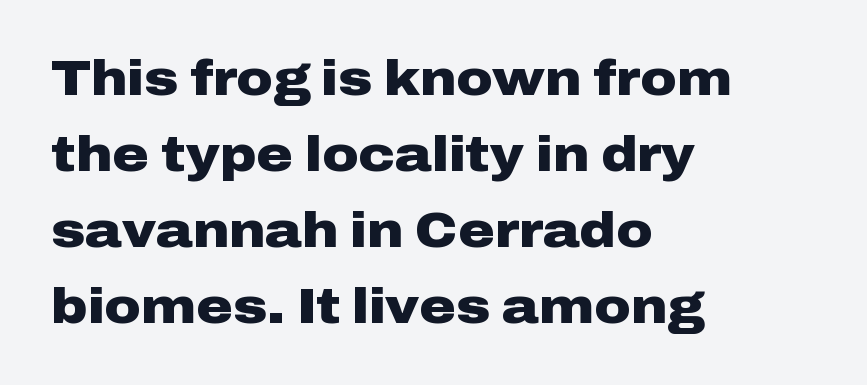
{"serif": "no", "italic": "no", "bold": "yes", "weight": "heavy", "width": "wide", "stroke_contrast": "low", "x_height": "medium", "monospaced": "no", "underline": "no", "align": "left", "line_spacing": "normal", "line_spacing_ratio": 1.52, "letter_spacing": "normal", "letter_spacing_em": 0.0, "glyph_px": 50}
